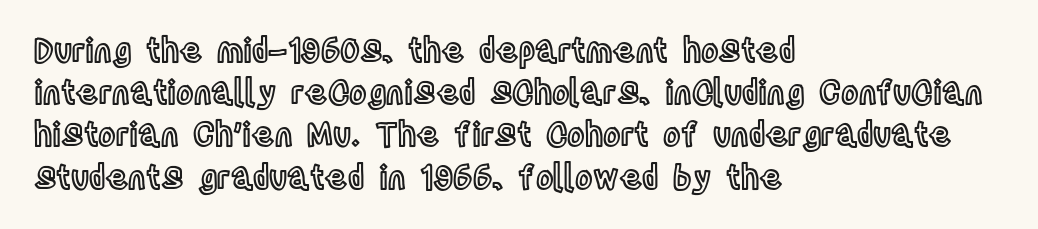
Q: Is the text italic (slanted)? A: No, it is upright.
Q: Is the text underlined? A: No.
Q: How is the paragraph aligned? A: Left-aligned.
Q: Is the spacing between letters normal or unusually wide? A: Normal.
Q: Is the spacing between lines tight, normal or loose? A: Normal.
Q: Width (condensed, normal, or wide)? A: Condensed.
Q: x-height? A: Large.
Q: Monospaced? A: No.
